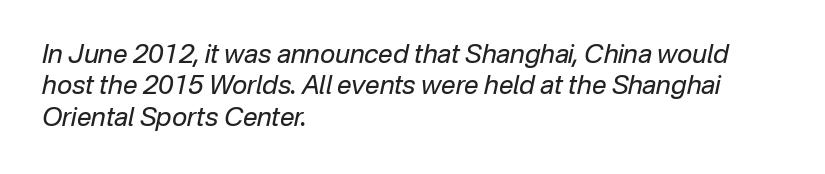
Stroke thickness stays within the range of a standard reading face or lighter. A clean baseline with only descenders dipping below it. The passage is arranged the way most books set body copy — flush left. Posture: slanted. The letterforms sit shoulder to shoulder at normal distance.
